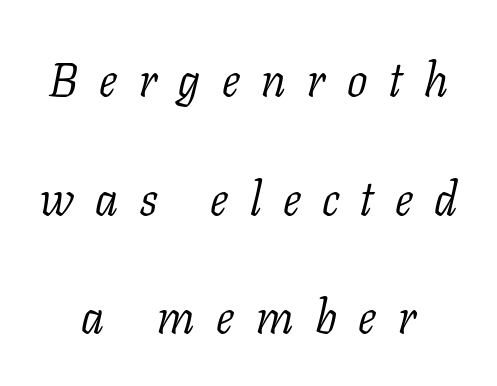
The image shows 48 px light serif type, italic (leaning right); set centered, loose line spacing (2.47x), unusually wide letter spacing (+0.45 em), not underlined; low stroke contrast and a medium x-height.
